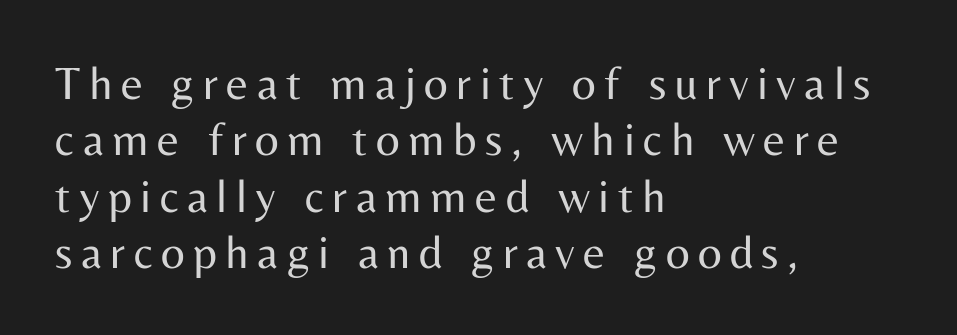
{"serif": "no", "italic": "no", "bold": "no", "weight": "regular", "width": "normal", "stroke_contrast": "medium", "x_height": "medium", "monospaced": "no", "underline": "no", "align": "left", "line_spacing_ratio": 1.2, "glyph_px": 47}
